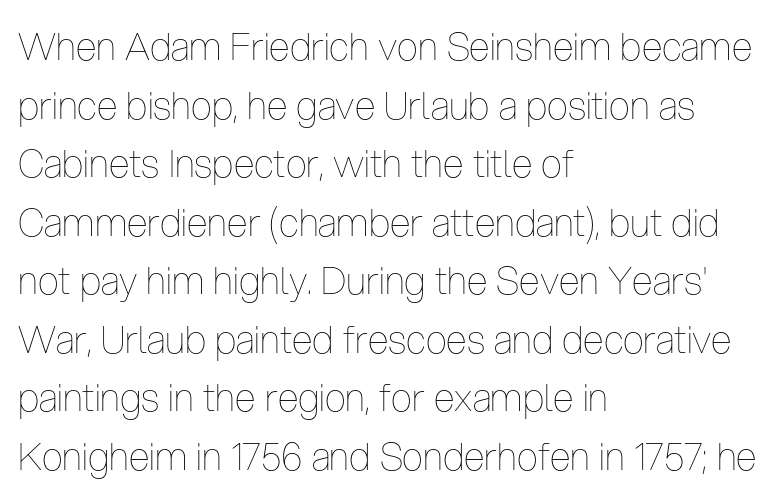
{"italic": "no", "bold": "no", "weight": "thin", "width": "condensed", "stroke_contrast": "low", "x_height": "medium", "monospaced": "no", "underline": "no", "align": "left", "line_spacing": "normal", "line_spacing_ratio": 1.54, "letter_spacing": "normal", "letter_spacing_em": 0.0, "glyph_px": 38}
